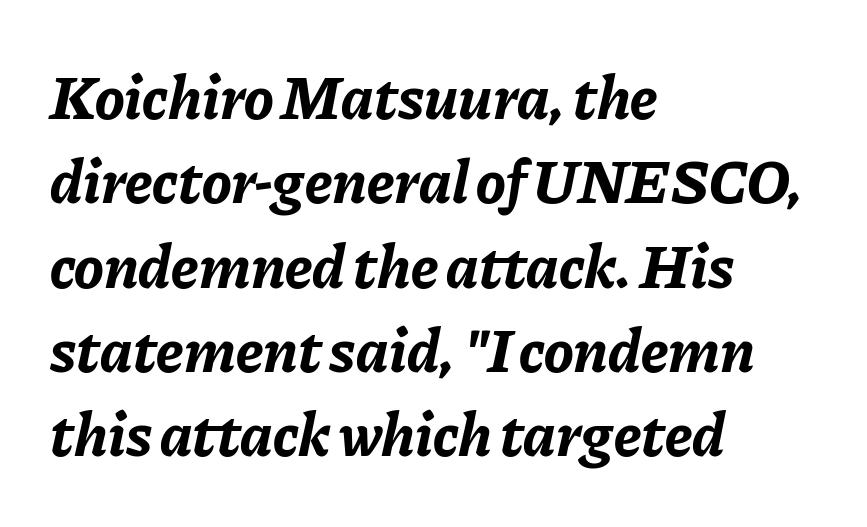
The image shows 62 px bold type, italic (leaning right); set left-aligned, normal line spacing (1.36x), normal letter spacing, not underlined; low stroke contrast and a medium x-height.
